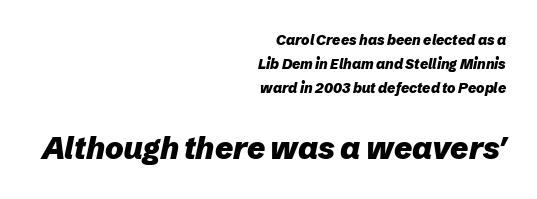
The image shows 31 px heavy type, italic (leaning right); set right-aligned, line spacing 1.73x, normal letter spacing, not underlined; the second (bottom) block is 2.21x larger; low stroke contrast and a medium x-height.
